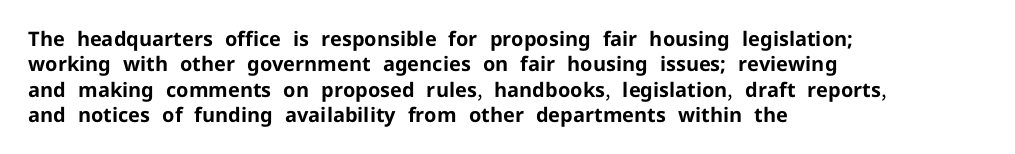
Characters follow at the spacing the type designer built in. What's the leading like? Ordinary, nothing unusual. Horizontal alignment here is leftward, the default for most running prose. The words here are not underlined. The typesetting leans heavy: a genuine bold.
